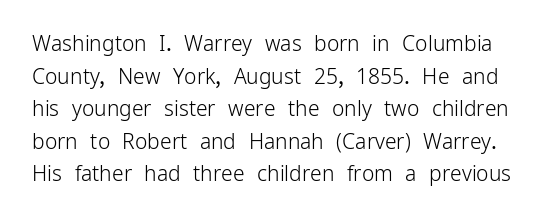
The image shows 21 px text type, upright; set normal line spacing (1.55x), normal letter spacing, not underlined.
